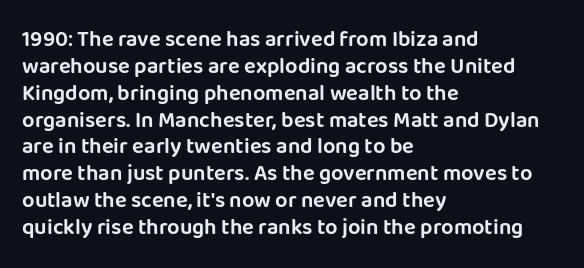
The image shows 22 px text type, upright; set left-aligned, line spacing 1.22x, normal letter spacing, not underlined.
